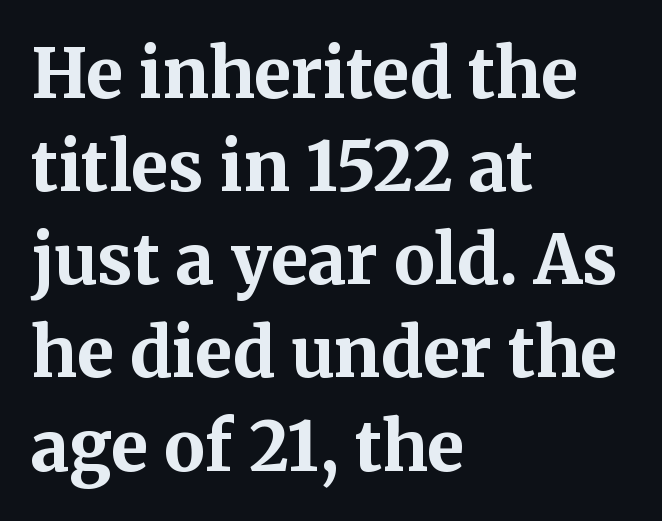
{"serif": "yes", "italic": "no", "bold": "yes", "weight": "bold", "width": "normal", "stroke_contrast": "medium", "x_height": "medium", "monospaced": "no", "underline": "no", "align": "left", "line_spacing": "normal", "line_spacing_ratio": 1.37, "letter_spacing": "normal", "letter_spacing_em": 0.0, "glyph_px": 68}
